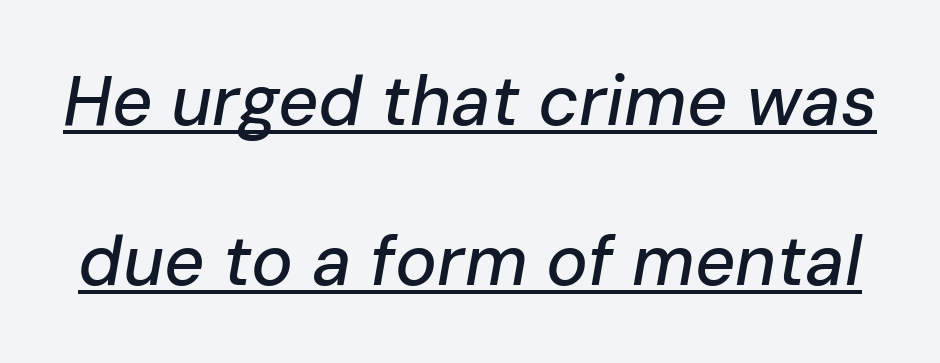
The image shows 70 px text type, italic (leaning right); set loose line spacing (2.29x), normal letter spacing, underlined; low stroke contrast and a medium x-height.
